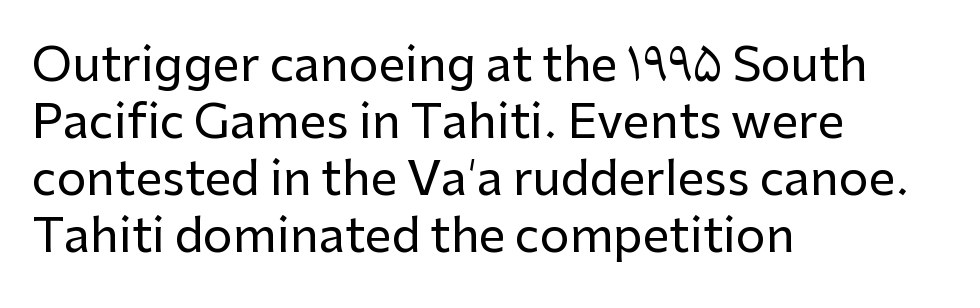
The image shows 47 px sans-serif type, upright; set left-aligned, line spacing 1.21x, normal letter spacing, not underlined; low stroke contrast and a medium x-height.
